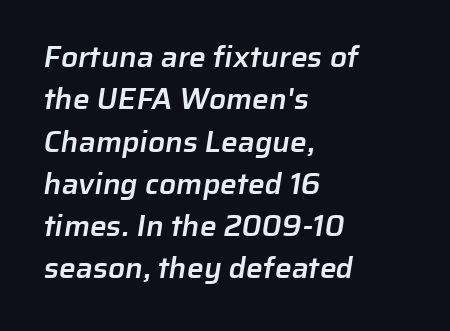
Q: Is the text bold? A: Semi-bold.
Q: Is the typeface a serif or a sans-serif typeface? A: Sans-serif.
Q: Is the text underlined? A: No.
Q: How is the paragraph aligned? A: Left-aligned.
Q: Is the spacing between letters normal or unusually wide? A: Normal.
Q: Is the spacing between lines tight, normal or loose? A: Normal.
Q: Width (condensed, normal, or wide)? A: Normal.
Q: Stroke contrast? A: Low.
Q: x-height? A: Medium.
Q: Monospaced? A: No.
